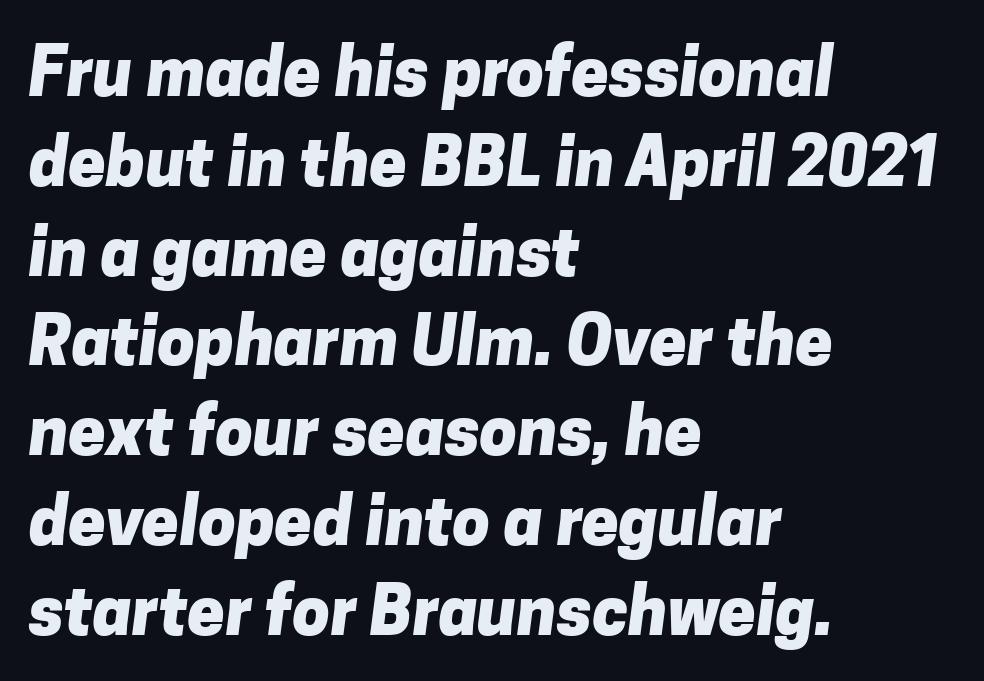
The image shows 67 px heavy sans-serif type; set left-aligned, normal line spacing (1.34x), normal letter spacing, not underlined; low stroke contrast and a medium x-height.
